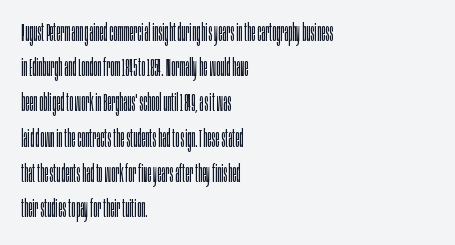
Q: Is the text bold? A: No.
Q: Is the text italic (slanted)? A: No, it is upright.
Q: Is the text underlined? A: No.
Q: How is the paragraph aligned? A: Left-aligned.
Q: Is the spacing between letters normal or unusually wide? A: Normal.
Q: Is the spacing between lines tight, normal or loose? A: Normal.
